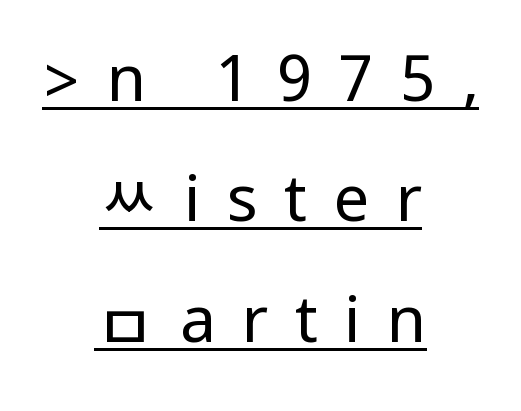
{"serif": "no", "italic": "no", "bold": "no", "weight": "regular", "width": "condensed", "stroke_contrast": "low", "underline": "yes", "align": "center", "line_spacing_ratio": 1.88, "letter_spacing": "wide", "letter_spacing_em": 0.41, "glyph_px": 64}
